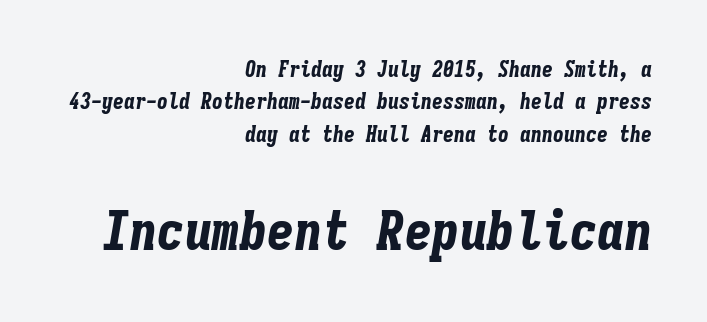
Q: Is the text bold? A: Yes.
Q: Is the text italic (slanted)? A: Yes, it leans right by about 9 degrees.
Q: Is the text underlined? A: No.
Q: How is the paragraph aligned? A: Right-aligned.
Q: Is the spacing between letters normal or unusually wide? A: Normal.
Q: Is the spacing between lines tight, normal or loose? A: Normal.
Q: Which block of text is set in a larger size, the first (top) or the second (bottom)? A: The second (bottom) one.
Q: Width (condensed, normal, or wide)? A: Condensed.
Q: Stroke contrast? A: Low.
Q: x-height? A: Medium.
Q: Monospaced? A: Yes.
